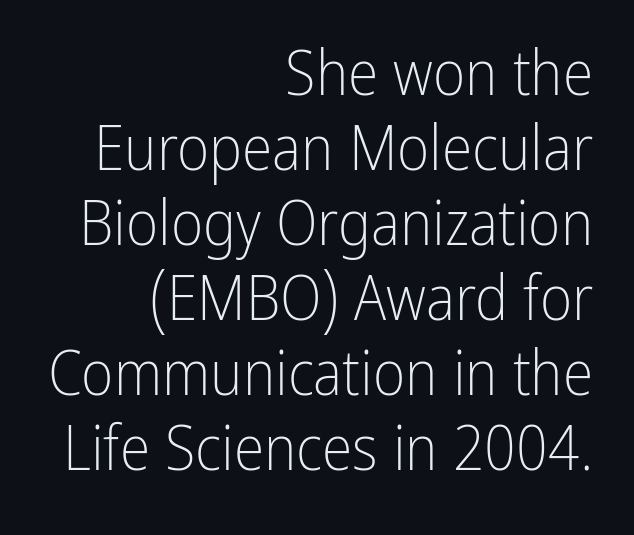
The area under the type is left untouched. Does the lettering tilt? It doesn't — this is upright. These glyphs show unthickened strokes, regular width or finer. A sans-serif font was chosen for this passage.
